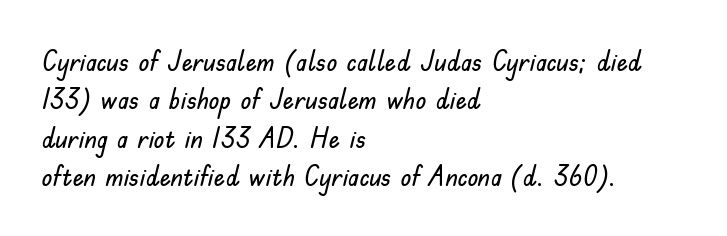
{"serif": "no", "width": "normal", "stroke_contrast": "low", "x_height": "small", "monospaced": "no", "underline": "no", "align": "left", "line_spacing": "normal", "line_spacing_ratio": 1.37, "letter_spacing": "normal", "letter_spacing_em": 0.0, "glyph_px": 28}
